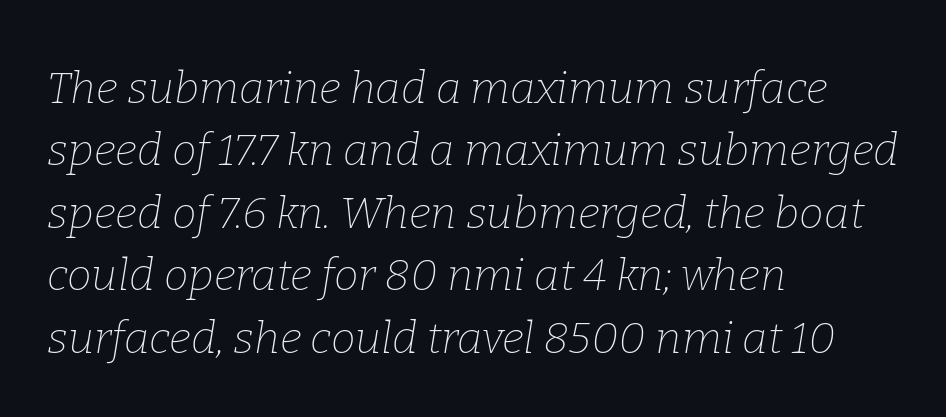
{"serif": "yes", "italic": "yes", "lean": "right", "slant_degrees": 9, "bold": "no", "weight": "thin", "width": "normal", "stroke_contrast": "low", "x_height": "medium", "monospaced": "no", "underline": "no", "align": "left", "line_spacing": "normal", "line_spacing_ratio": 1.42, "letter_spacing": "normal", "letter_spacing_em": 0.0, "glyph_px": 44}
